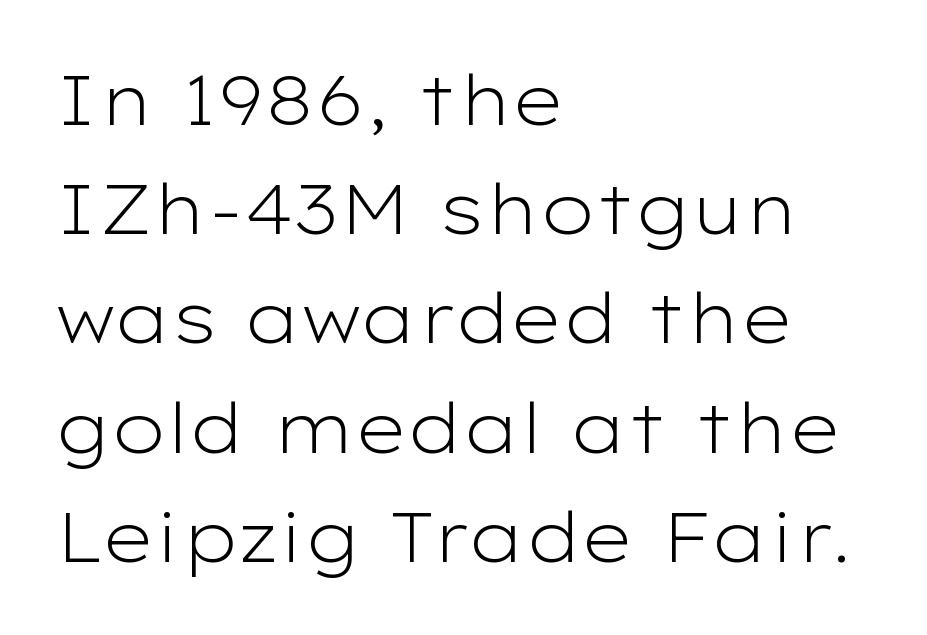
Q: Is the text bold? A: No.
Q: Is the text italic (slanted)? A: No, it is upright.
Q: Is the typeface a serif or a sans-serif typeface? A: Sans-serif.
Q: Is the text underlined? A: No.
Q: How is the paragraph aligned? A: Left-aligned.
Q: Is the spacing between letters normal or unusually wide? A: Normal.
Q: Is the spacing between lines tight, normal or loose? A: Normal.
Q: Width (condensed, normal, or wide)? A: Wide.
Q: Stroke contrast? A: Low.
Q: x-height? A: Medium.
Q: Monospaced? A: No.
